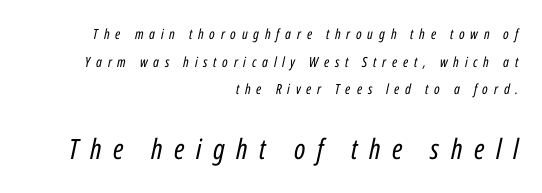
{"italic": "yes", "lean": "right", "slant_degrees": 12, "bold": "no", "weight": "regular", "width": "condensed", "stroke_contrast": "low", "x_height": "medium", "monospaced": "no", "underline": "no", "align": "right", "line_spacing": "loose", "line_spacing_ratio": 1.97, "letter_spacing": "wide", "letter_spacing_em": 0.41, "larger_block": "second", "size_ratio": 2.0, "glyph_px": 28}
